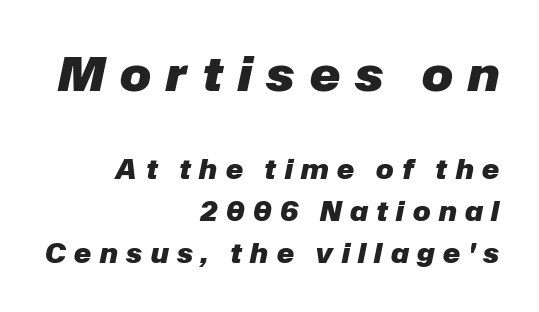
The image shows 46 px heavy type, italic (leaning right); set right-aligned, normal line spacing (1.6x), unusually wide letter spacing (+0.33 em), not underlined; the first (top) block is 1.77x larger; low stroke contrast and a medium x-height.
